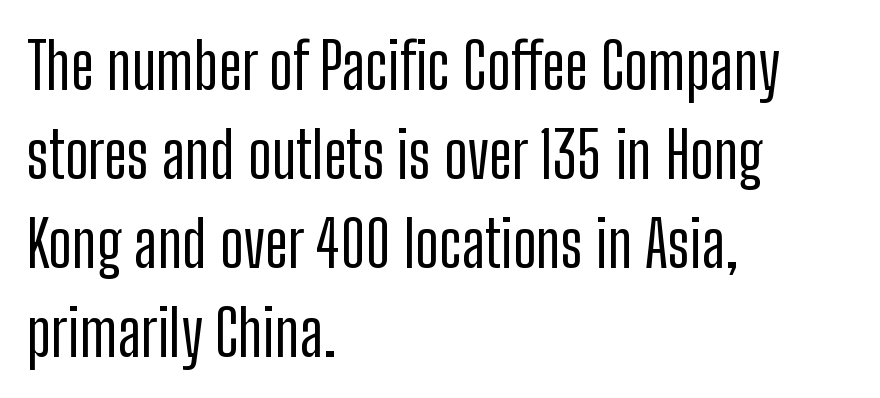
The image shows 64 px condensed sans-serif type, upright; set left-aligned, normal line spacing (1.39x), normal letter spacing, not underlined; low stroke contrast and a medium x-height.
